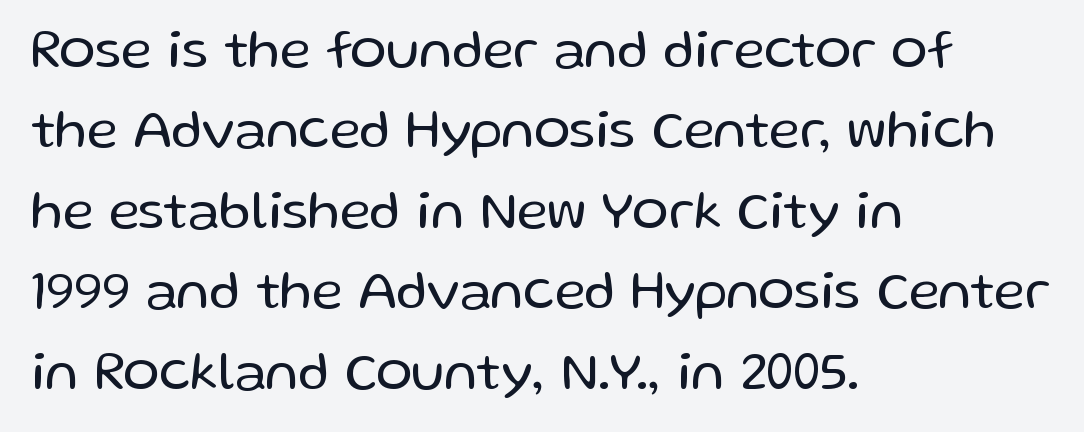
Q: Is the text bold? A: No.
Q: Is the text italic (slanted)? A: No, it is upright.
Q: Is the typeface a serif or a sans-serif typeface? A: Sans-serif.
Q: Is the text underlined? A: No.
Q: How is the paragraph aligned? A: Left-aligned.
Q: Is the spacing between letters normal or unusually wide? A: Normal.
Q: Is the spacing between lines tight, normal or loose? A: Normal.
Q: Width (condensed, normal, or wide)? A: Normal.
Q: Stroke contrast? A: Low.
Q: x-height? A: Medium.
Q: Monospaced? A: No.
